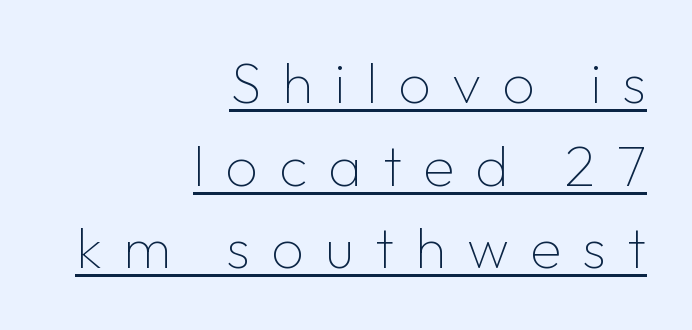
Q: Is the text bold? A: No.
Q: Is the text italic (slanted)? A: No, it is upright.
Q: Is the typeface a serif or a sans-serif typeface? A: Sans-serif.
Q: Is the text underlined? A: Yes.
Q: How is the paragraph aligned? A: Right-aligned.
Q: Is the spacing between letters normal or unusually wide? A: Unusually wide.
Q: Is the spacing between lines tight, normal or loose? A: Normal.
Q: Width (condensed, normal, or wide)? A: Normal.
Q: Stroke contrast? A: Low.
Q: x-height? A: Medium.
Q: Monospaced? A: No.
